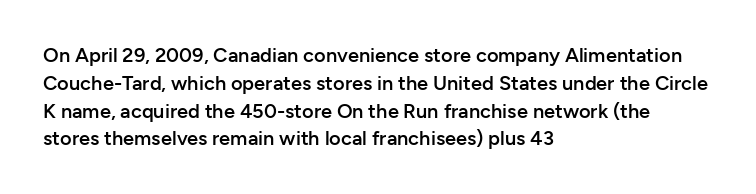
The image shows 20 px text type, upright; set left-aligned, normal line spacing (1.39x), normal letter spacing, not underlined.
